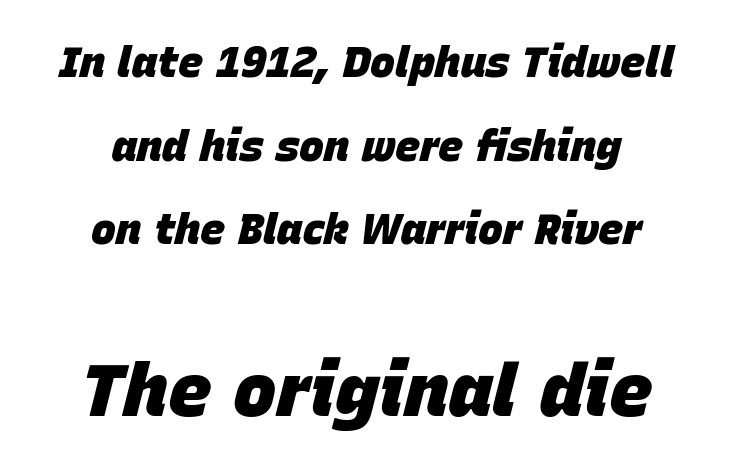
{"italic": "yes", "lean": "right", "slant_degrees": 15, "bold": "yes", "weight": "heavy", "width": "normal", "stroke_contrast": "low", "x_height": "large", "monospaced": "no", "underline": "no", "align": "center", "line_spacing": "loose", "line_spacing_ratio": 1.99, "letter_spacing": "normal", "letter_spacing_em": 0.0, "larger_block": "second", "size_ratio": 1.74, "glyph_px": 73}
